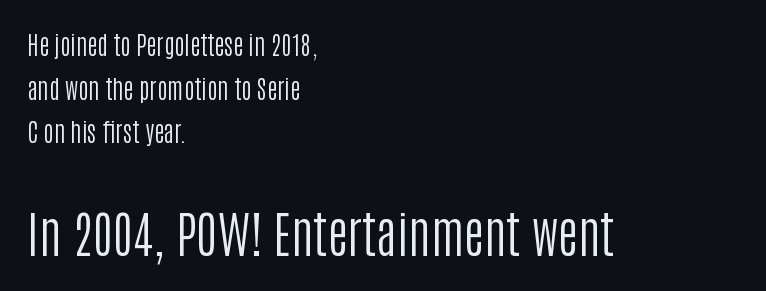
The image shows 50 px regular-weight, condensed sans-serif type, upright; set left-aligned, line spacing 1.75x, normal letter spacing, not underlined; the second (bottom) block is 2.0x larger; low stroke contrast and a large x-height.
